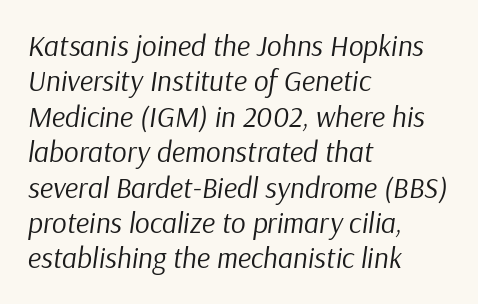
The image shows 29 px regular-weight type, italic (leaning right); set left-aligned, line spacing 1.22x, normal letter spacing, not underlined; low stroke contrast and a medium x-height.
